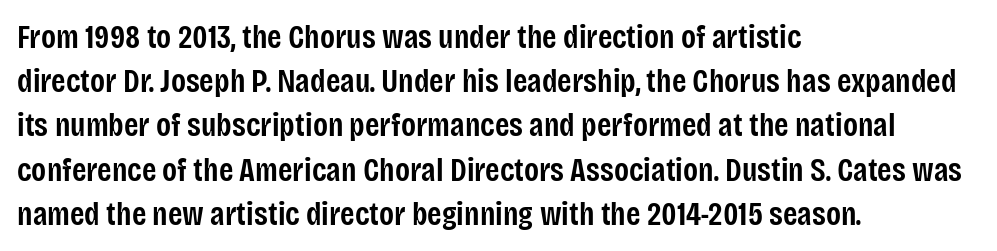
{"serif": "no", "italic": "no", "bold": "semi", "weight": "semibold", "width": "condensed", "stroke_contrast": "low", "x_height": "large", "monospaced": "no", "underline": "no", "align": "left", "line_spacing": "normal", "line_spacing_ratio": 1.34, "letter_spacing": "normal", "letter_spacing_em": 0.0, "glyph_px": 33}
